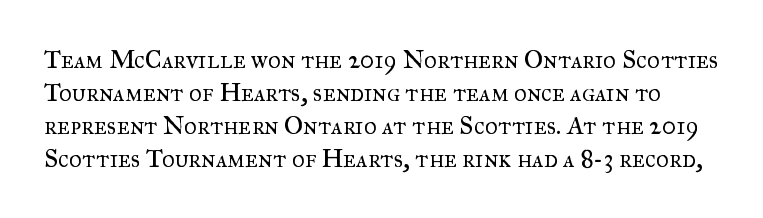
Q: Is the text bold? A: No.
Q: Is the text italic (slanted)? A: No, it is upright.
Q: Is the text underlined? A: No.
Q: Is the spacing between letters normal or unusually wide? A: Normal.
Q: Is the spacing between lines tight, normal or loose? A: Normal.
